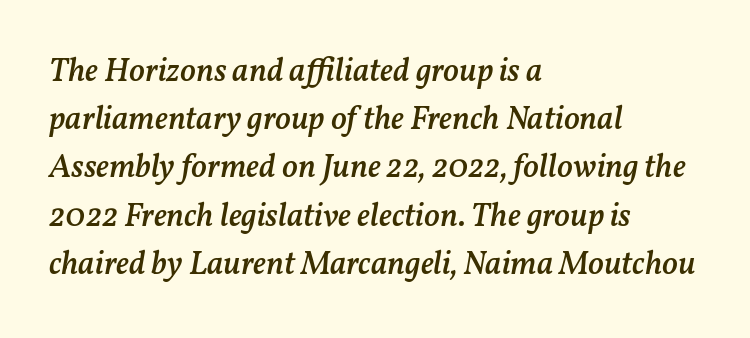
{"italic": "yes", "lean": "right", "slant_degrees": 11, "bold": "semi", "weight": "semibold", "width": "normal", "stroke_contrast": "medium", "x_height": "medium", "monospaced": "no", "underline": "no", "align": "left", "line_spacing": "normal", "line_spacing_ratio": 1.46, "letter_spacing": "normal", "letter_spacing_em": 0.0, "glyph_px": 33}
